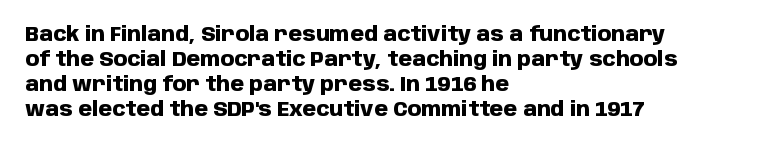
Q: Is the text bold? A: Yes.
Q: Is the text italic (slanted)? A: No, it is upright.
Q: Is the text underlined? A: No.
Q: How is the paragraph aligned? A: Left-aligned.
Q: Is the spacing between letters normal or unusually wide? A: Normal.
Q: Is the spacing between lines tight, normal or loose? A: Normal.
